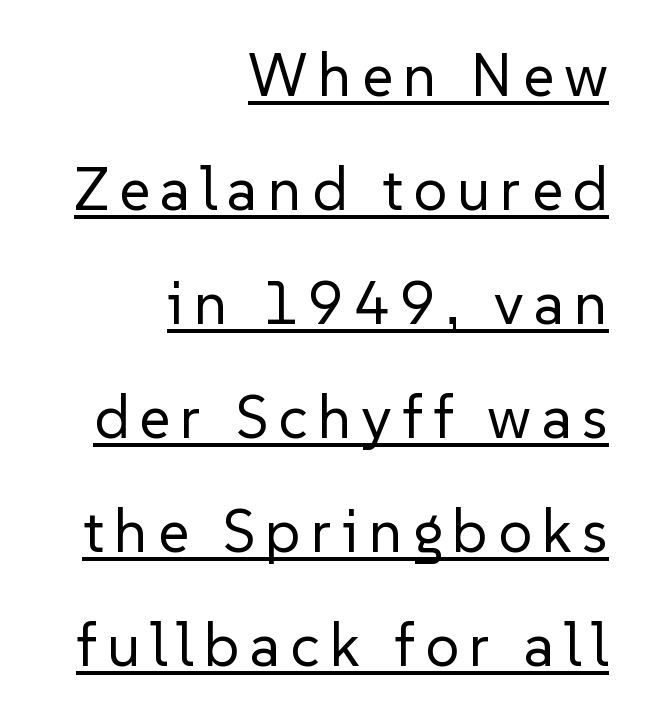
The image shows 60 px regular-weight sans-serif type, upright; set right-aligned, loose line spacing (1.9x), underlined; low stroke contrast and a medium x-height.
